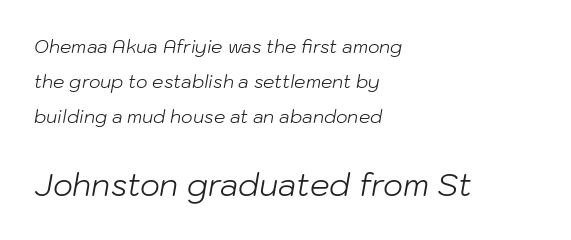
The image shows 31 px light type, italic (leaning right); set left-aligned, loose line spacing (1.95x), normal letter spacing, not underlined; the second (bottom) block is 1.72x larger; low stroke contrast and a medium x-height.
